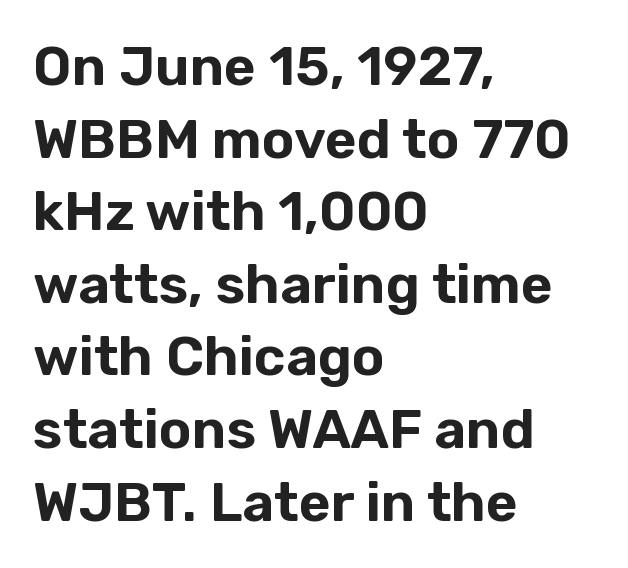
Q: Is the text italic (slanted)? A: No, it is upright.
Q: Is the typeface a serif or a sans-serif typeface? A: Sans-serif.
Q: Is the text underlined? A: No.
Q: How is the paragraph aligned? A: Left-aligned.
Q: Is the spacing between letters normal or unusually wide? A: Normal.
Q: Is the spacing between lines tight, normal or loose? A: Normal.
Q: Width (condensed, normal, or wide)? A: Normal.
Q: Stroke contrast? A: Low.
Q: x-height? A: Medium.
Q: Monospaced? A: No.
